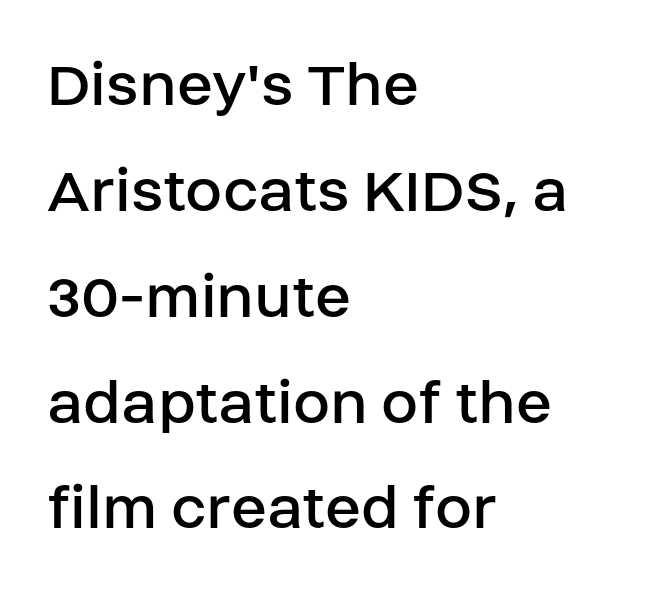
{"serif": "no", "italic": "no", "bold": "no", "weight": "regular", "width": "normal", "stroke_contrast": "low", "x_height": "large", "monospaced": "no", "underline": "no", "align": "left", "line_spacing": "normal", "line_spacing_ratio": 1.58, "letter_spacing": "normal", "letter_spacing_em": 0.0, "glyph_px": 67}
